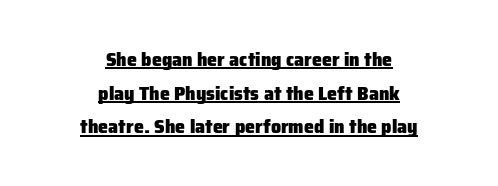
{"italic": "no", "bold": "yes", "underline": "yes", "align": "center", "line_spacing": "normal", "line_spacing_ratio": 1.68, "letter_spacing": "normal", "letter_spacing_em": 0.0, "glyph_px": 20}
